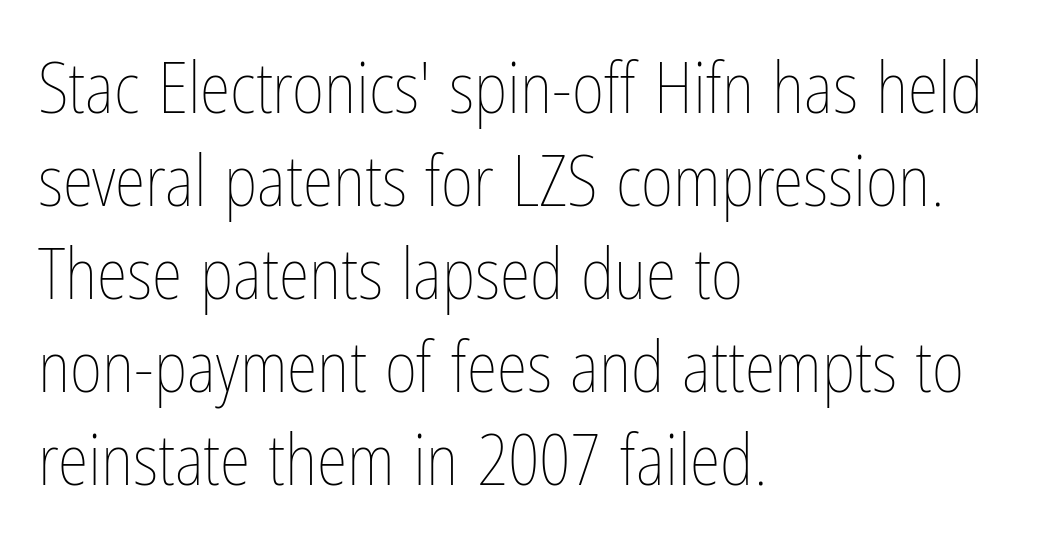
Q: Is the text bold? A: No.
Q: Is the text italic (slanted)? A: No, it is upright.
Q: Is the text underlined? A: No.
Q: How is the paragraph aligned? A: Left-aligned.
Q: Is the spacing between letters normal or unusually wide? A: Normal.
Q: Is the spacing between lines tight, normal or loose? A: Normal.
Q: Width (condensed, normal, or wide)? A: Condensed.
Q: Stroke contrast? A: Low.
Q: x-height? A: Medium.
Q: Monospaced? A: No.
